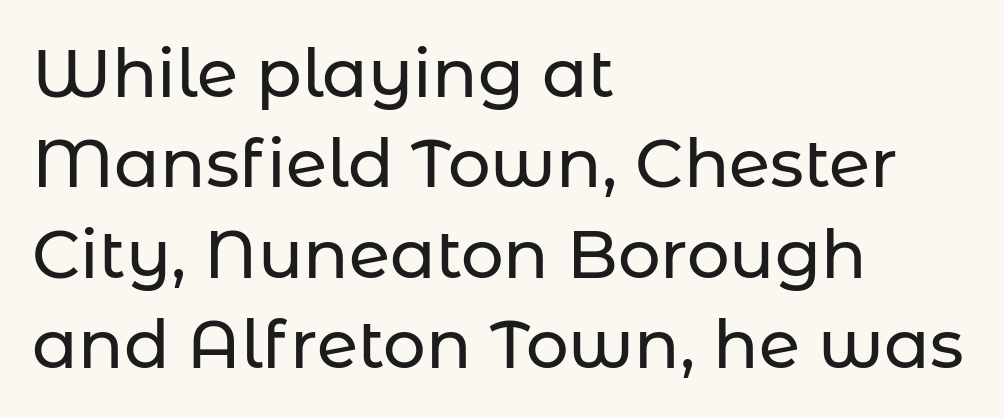
{"serif": "no", "italic": "no", "width": "normal", "stroke_contrast": "low", "x_height": "medium", "monospaced": "no", "underline": "no", "align": "left", "line_spacing": "normal", "line_spacing_ratio": 1.35, "letter_spacing": "normal", "letter_spacing_em": 0.0, "glyph_px": 67}
